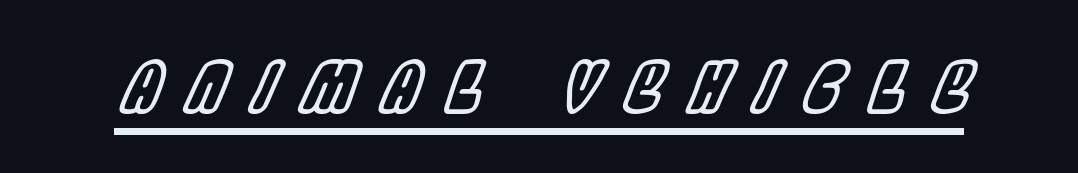
The image shows 68 px condensed type, italic (leaning right); set unusually wide letter spacing (+0.39 em), underlined; a large x-height.
